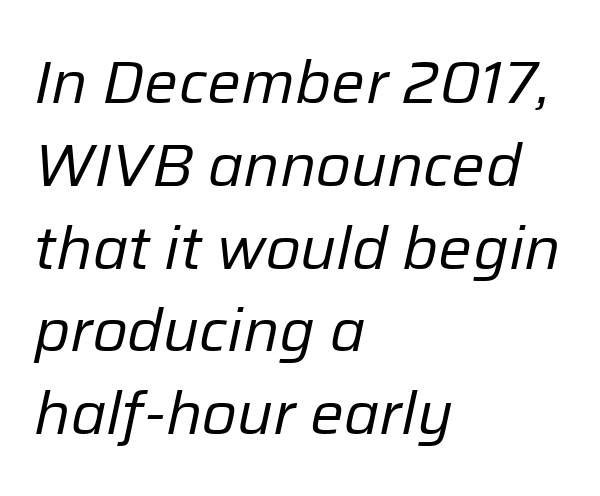
{"italic": "yes", "lean": "right", "slant_degrees": 12, "bold": "no", "weight": "regular", "width": "normal", "stroke_contrast": "low", "x_height": "medium", "monospaced": "no", "underline": "no", "align": "left", "line_spacing": "normal", "line_spacing_ratio": 1.38, "letter_spacing": "normal", "letter_spacing_em": 0.0, "glyph_px": 60}
